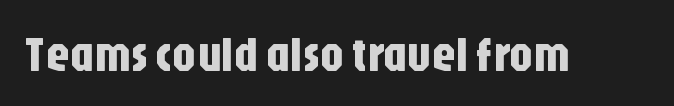
Here the designer chose a conventional face with non-uniform glyph widths. Quick note: not italic, upright. Letterform terminals end flat and unadorned throughout the passage. Has an underline been added? It has not. Honestly, the letter spacing is just normal — you wouldn't notice it.
